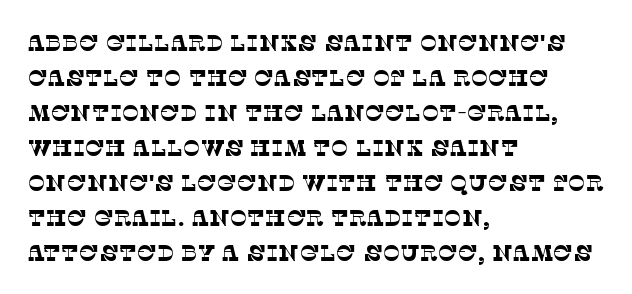
Summary of weight: not heavy and not bold. Leading: standard. The passage shown is not underscored anywhere. Each word holds together tightly as a unit, with standard inter-letter gaps. The lines are quadded left.
